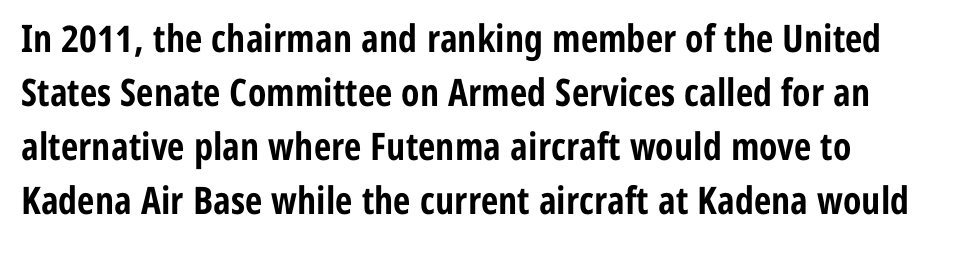
Q: Is the text bold? A: Yes.
Q: Is the text italic (slanted)? A: No, it is upright.
Q: Is the typeface a serif or a sans-serif typeface? A: Sans-serif.
Q: Is the text underlined? A: No.
Q: Is the spacing between letters normal or unusually wide? A: Normal.
Q: Is the spacing between lines tight, normal or loose? A: Normal.
Q: Width (condensed, normal, or wide)? A: Condensed.
Q: Stroke contrast? A: Low.
Q: x-height? A: Medium.
Q: Monospaced? A: No.
